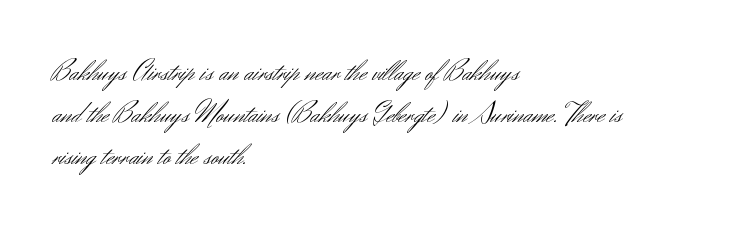
Here the designer chose a conventional face with non-uniform glyph widths. Does the copy run flush right? No — it runs flush left. Serif or sans? Sans — the stroke terminals are bare. Summary of vertical rhythm: regular, with standard interline spacing.
